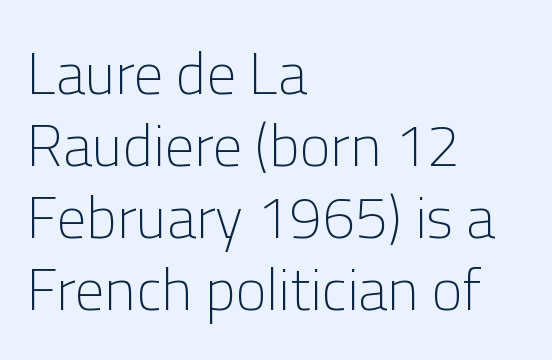
The image shows 59 px light sans-serif type, upright; set left-aligned, line spacing 1.22x, normal letter spacing, not underlined; low stroke contrast and a medium x-height.
